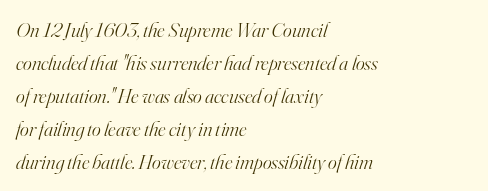
Notice how the passage keeps a crisp vertical edge on the left only. The axis of the letterforms is tilted away from vertical. Words appear dense and cohesive because spacing is normal. Heft: none added — not bold. Horizontal bands of white between lines are of average thickness. The string is rendered with underlining switched off.
